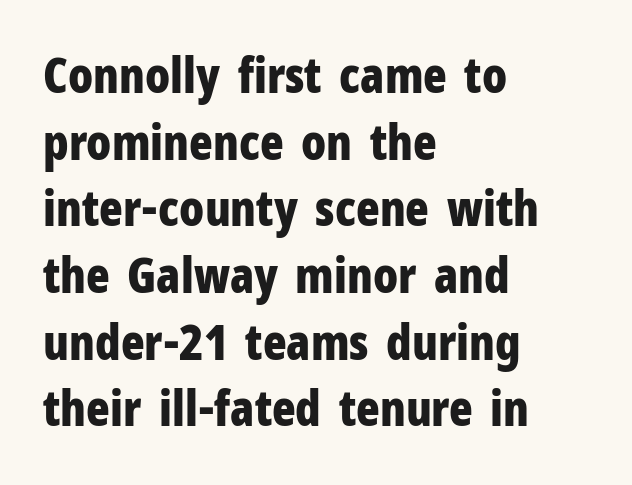
Does the lettering tilt? It doesn't — this is upright. The paragraph has a hard left edge and a soft right edge. Letters rest on an invisible, unmarked baseline. I'd call this a sans setting — the letters go barefoot.
